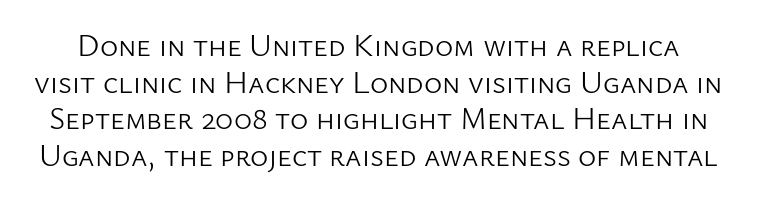
The weight tops out at a normal text grade. If you drew a line through each stem, it would be perfectly vertical. Do the characters align in a grid? No, the font is proportional. Has an underline been added? It has not. The font family rendered here belongs to the sans-serif group.
